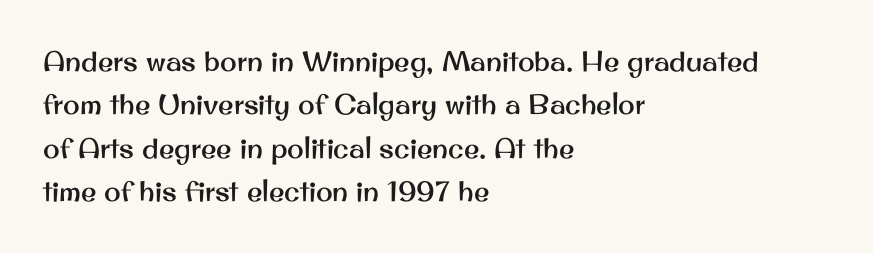
{"serif": "no", "italic": "no", "width": "normal", "stroke_contrast": "medium", "x_height": "small", "monospaced": "no", "underline": "no", "align": "left", "line_spacing": "normal", "line_spacing_ratio": 1.55, "letter_spacing": "normal", "letter_spacing_em": 0.0, "glyph_px": 28}
